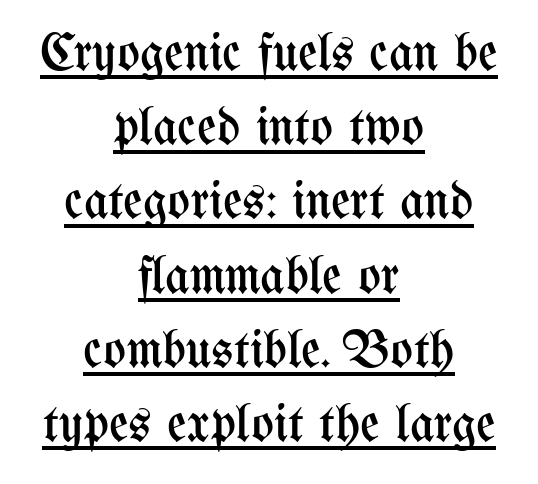
{"italic": "no", "bold": "no", "weight": "regular", "width": "condensed", "stroke_contrast": "medium", "x_height": "medium", "monospaced": "no", "underline": "yes", "align": "center", "line_spacing": "normal", "line_spacing_ratio": 1.4, "letter_spacing": "normal", "letter_spacing_em": 0.0, "glyph_px": 53}
